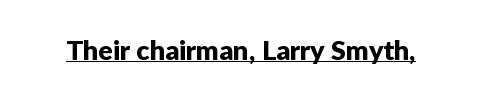
Q: Is the text italic (slanted)? A: No, it is upright.
Q: Is the text underlined? A: Yes.
Q: Is the spacing between letters normal or unusually wide? A: Normal.
